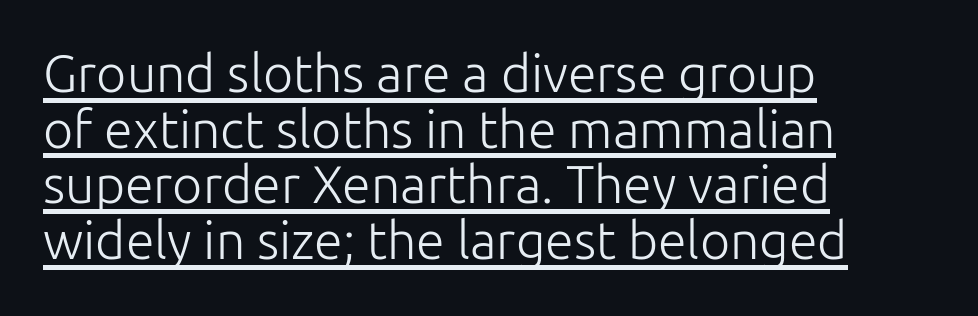
The image shows 52 px light sans-serif type, upright; set left-aligned, tight line spacing (1.07x), normal letter spacing, underlined; low stroke contrast and a medium x-height.
